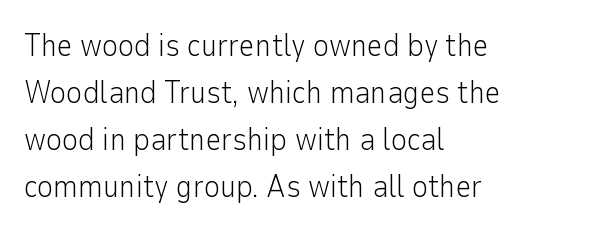
{"serif": "no", "italic": "no", "bold": "no", "weight": "light", "width": "normal", "stroke_contrast": "low", "x_height": "medium", "monospaced": "no", "underline": "no", "align": "left", "line_spacing": "normal", "line_spacing_ratio": 1.52, "letter_spacing": "normal", "letter_spacing_em": 0.0, "glyph_px": 31}
